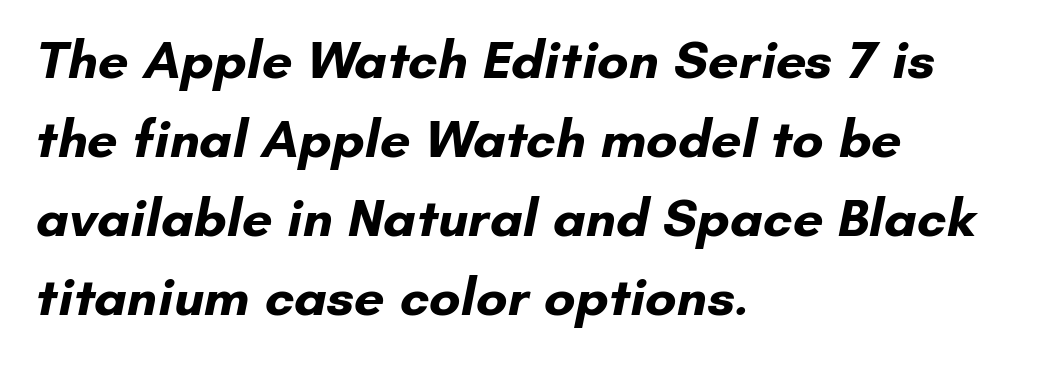
Q: Is the text bold? A: Yes.
Q: Is the typeface a serif or a sans-serif typeface? A: Sans-serif.
Q: Is the text underlined? A: No.
Q: How is the paragraph aligned? A: Left-aligned.
Q: Is the spacing between letters normal or unusually wide? A: Normal.
Q: Is the spacing between lines tight, normal or loose? A: Normal.
Q: Width (condensed, normal, or wide)? A: Normal.
Q: Stroke contrast? A: Low.
Q: x-height? A: Small.
Q: Monospaced? A: No.
